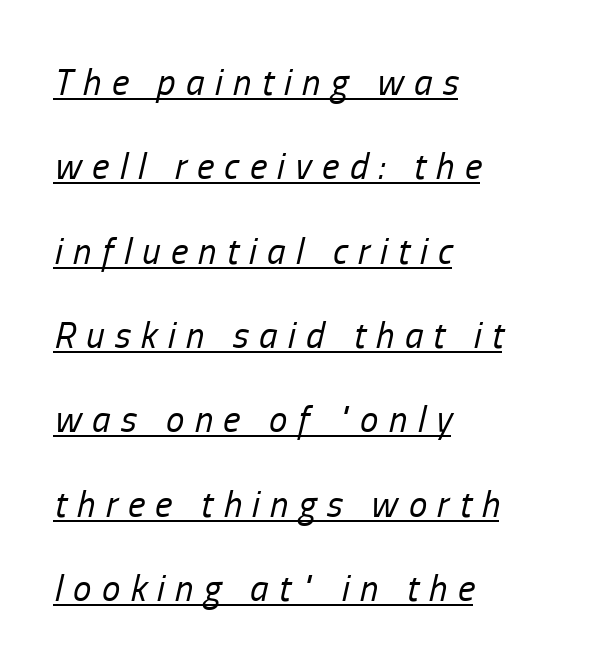
The image shows 37 px regular-weight, condensed type, italic (leaning right); set left-aligned, loose line spacing (2.28x), unusually wide letter spacing (+0.28 em), underlined; low stroke contrast and a medium x-height.
